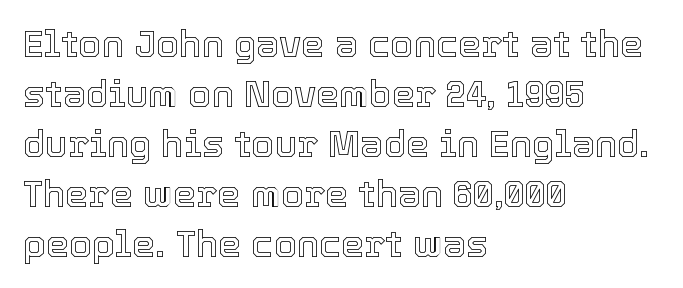
The image shows 37 px text type, upright; set left-aligned, normal line spacing (1.35x), normal letter spacing, not underlined; a medium x-height.
